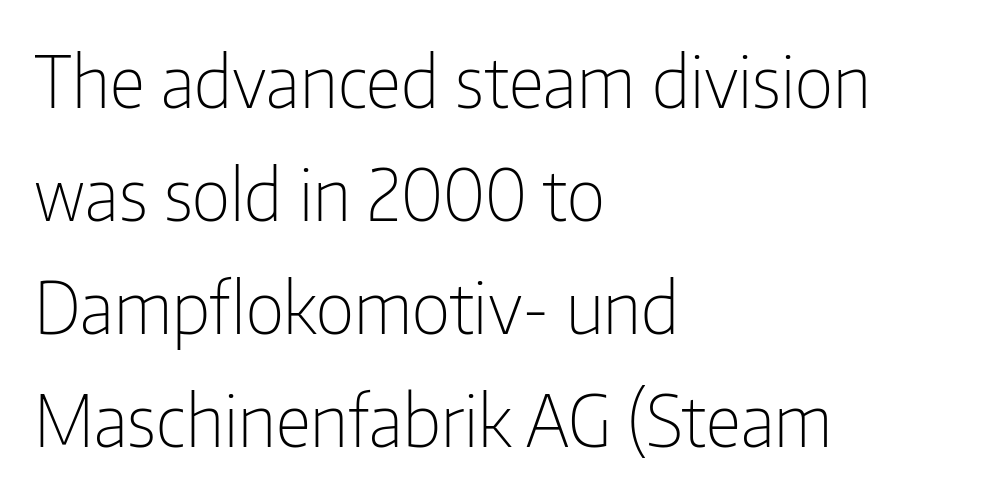
The image shows 71 px light, condensed sans-serif type, upright; set left-aligned, normal line spacing (1.59x), normal letter spacing, not underlined; low stroke contrast and a medium x-height.
